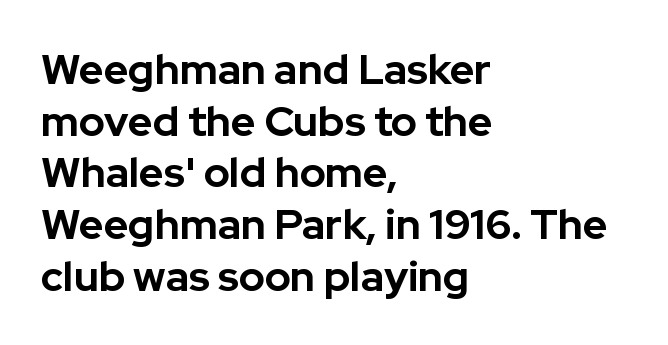
{"serif": "no", "italic": "no", "bold": "yes", "weight": "bold", "width": "normal", "stroke_contrast": "low", "x_height": "medium", "monospaced": "no", "underline": "no", "align": "left", "line_spacing_ratio": 1.23, "letter_spacing": "normal", "letter_spacing_em": 0.0, "glyph_px": 42}
